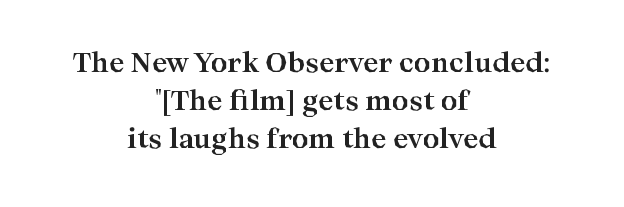
The image shows 26 px bold type, upright; set centered, normal line spacing (1.46x), normal letter spacing, not underlined.
